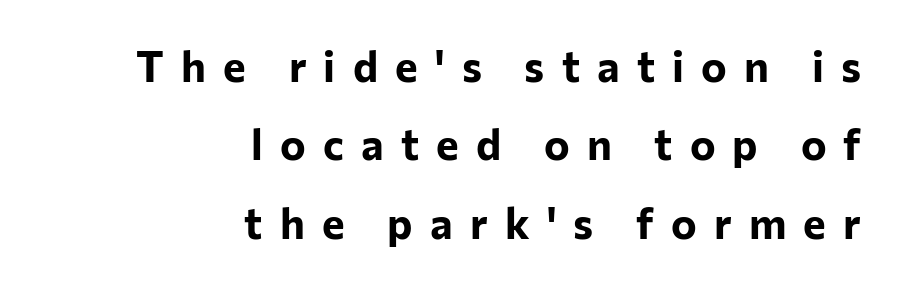
Q: Is the text bold? A: Yes.
Q: Is the text italic (slanted)? A: No, it is upright.
Q: Is the typeface a serif or a sans-serif typeface? A: Sans-serif.
Q: Is the text underlined? A: No.
Q: How is the paragraph aligned? A: Right-aligned.
Q: Is the spacing between letters normal or unusually wide? A: Unusually wide.
Q: Width (condensed, normal, or wide)? A: Normal.
Q: Stroke contrast? A: Low.
Q: x-height? A: Medium.
Q: Monospaced? A: No.
